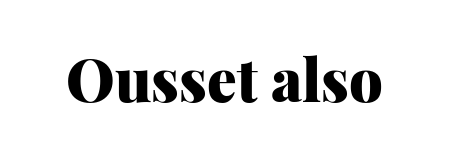
{"serif": "yes", "italic": "no", "bold": "yes", "weight": "heavy", "width": "normal", "stroke_contrast": "medium", "x_height": "medium", "monospaced": "no", "underline": "no", "letter_spacing": "normal", "letter_spacing_em": 0.0, "glyph_px": 59}
